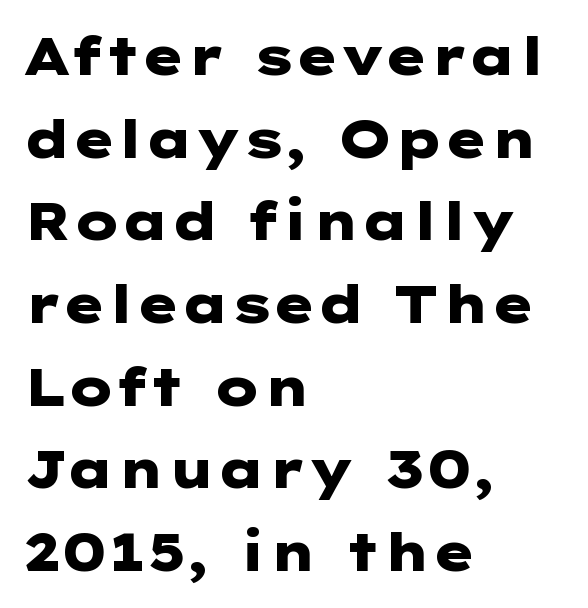
{"serif": "no", "italic": "no", "bold": "yes", "weight": "heavy", "width": "wide", "stroke_contrast": "low", "x_height": "medium", "underline": "no", "align": "left", "line_spacing": "normal", "line_spacing_ratio": 1.59, "letter_spacing": "normal", "letter_spacing_em": 0.0, "glyph_px": 52}
